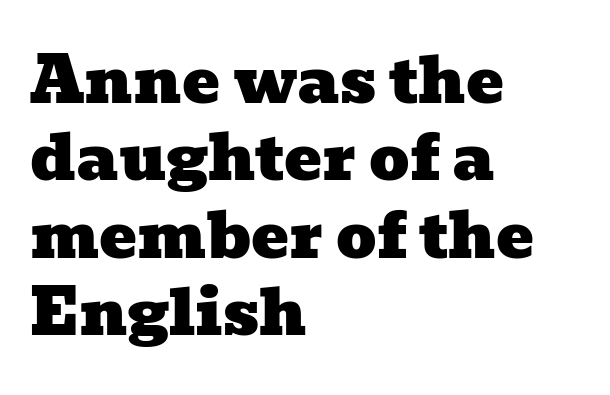
The image shows 63 px wide serif type; set left-aligned, line spacing 1.23x, normal letter spacing, not underlined; low stroke contrast and a medium x-height.
